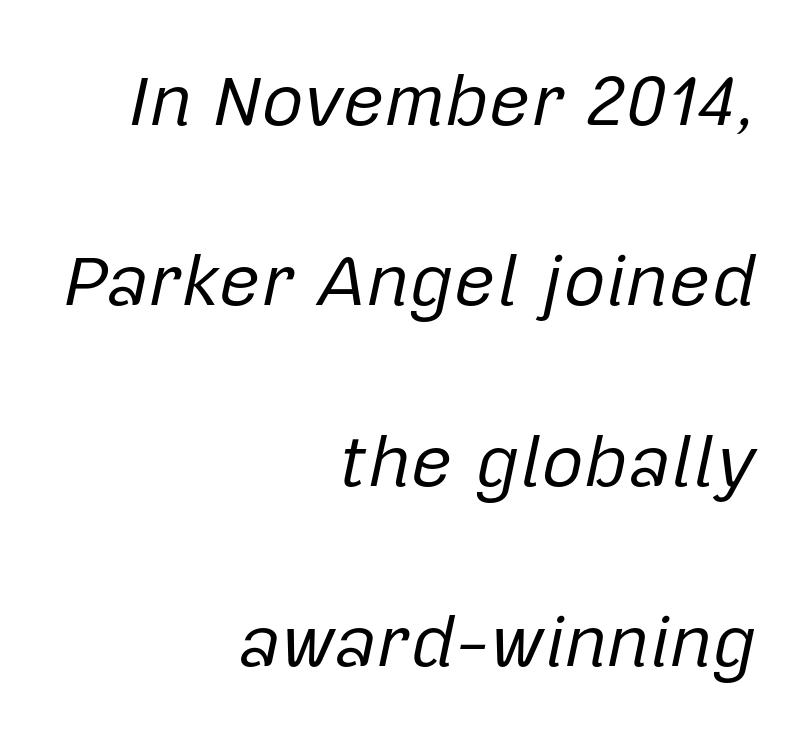
{"italic": "yes", "lean": "right", "slant_degrees": 12, "bold": "no", "weight": "regular", "width": "normal", "stroke_contrast": "low", "x_height": "medium", "monospaced": "no", "underline": "no", "align": "right", "line_spacing": "loose", "line_spacing_ratio": 2.47, "letter_spacing": "normal", "letter_spacing_em": 0.0, "glyph_px": 73}
